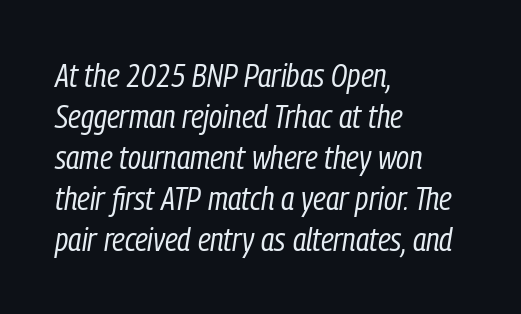
{"italic": "yes", "lean": "right", "slant_degrees": 9, "bold": "no", "weight": "regular", "width": "condensed", "stroke_contrast": "low", "x_height": "medium", "monospaced": "no", "underline": "no", "align": "left", "line_spacing_ratio": 1.24, "letter_spacing": "normal", "letter_spacing_em": 0.0, "glyph_px": 33}
